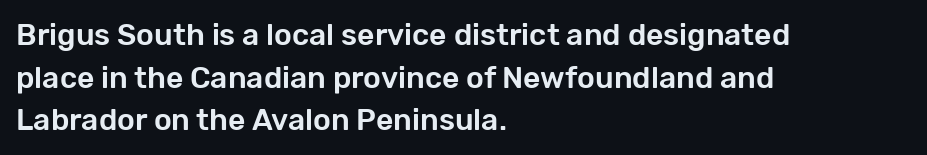
The image shows 30 px sans-serif type, upright; set left-aligned, normal line spacing (1.42x), normal letter spacing, not underlined; low stroke contrast and a medium x-height.
